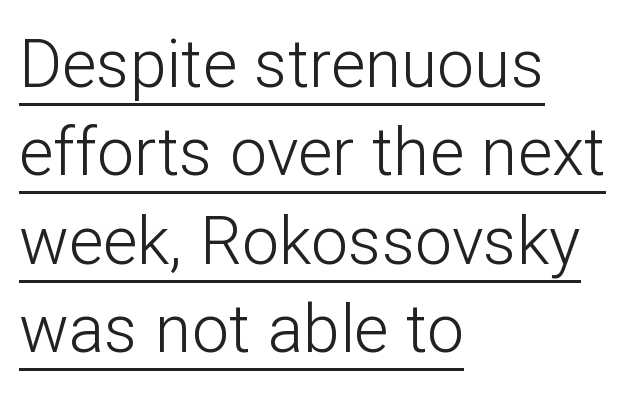
Q: Is the text bold? A: No.
Q: Is the text italic (slanted)? A: No, it is upright.
Q: Is the typeface a serif or a sans-serif typeface? A: Sans-serif.
Q: Is the text underlined? A: Yes.
Q: How is the paragraph aligned? A: Left-aligned.
Q: Is the spacing between letters normal or unusually wide? A: Normal.
Q: Is the spacing between lines tight, normal or loose? A: Normal.
Q: Width (condensed, normal, or wide)? A: Normal.
Q: Stroke contrast? A: Low.
Q: x-height? A: Medium.
Q: Monospaced? A: No.
